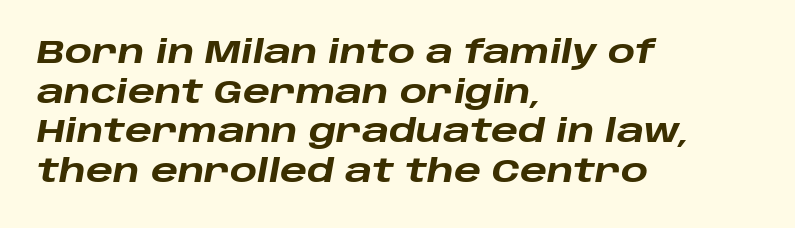
The face used here is proportionally spaced, like ordinary book or web type. This rendering leaves character spacing at its baseline value. Each line starts at the same left margin while the right side varies. The lettering tilts uniformly, giving the passage an italic look. The zone under the glyphs is completely vacant.
